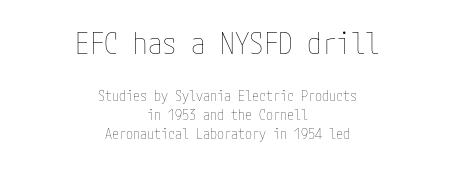
The image shows 29 px thin, condensed type, upright; set centered, normal line spacing (1.35x), normal letter spacing, not underlined; the first (top) block is 2.07x larger; low stroke contrast and a medium x-height.
